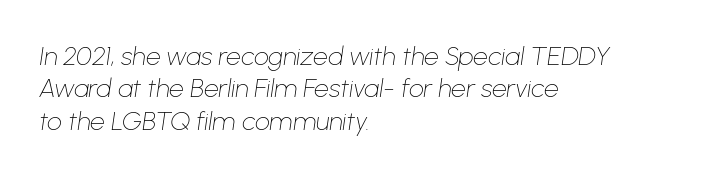
The image shows 26 px text type, italic (leaning right); set left-aligned, normal line spacing (1.25x), normal letter spacing, not underlined.
